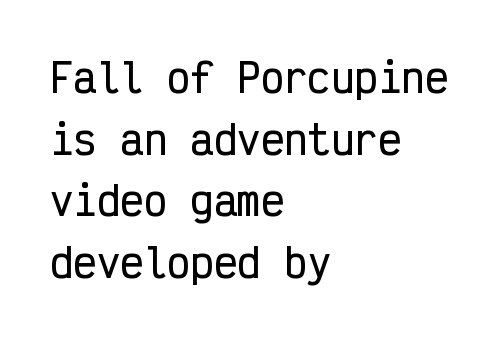
The image shows 39 px condensed sans-serif type, upright, monospaced; set left-aligned, normal line spacing (1.58x), normal letter spacing, not underlined; low stroke contrast and a medium x-height.
